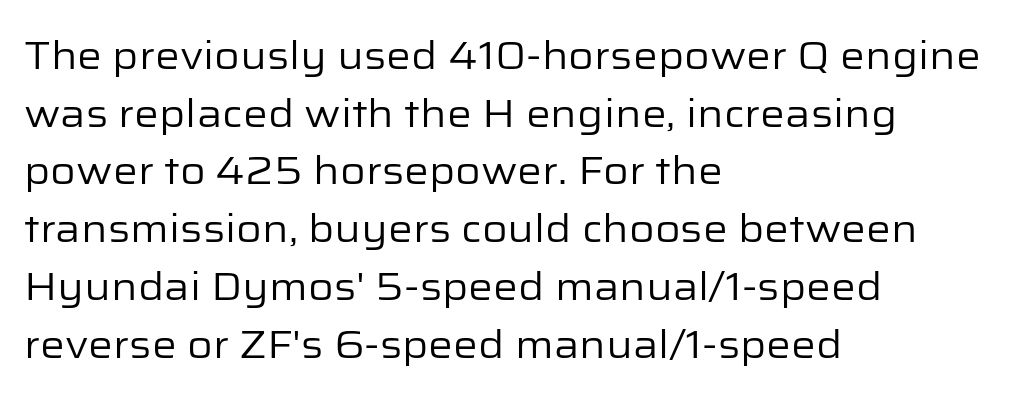
{"serif": "no", "italic": "no", "bold": "no", "weight": "regular", "width": "normal", "stroke_contrast": "low", "x_height": "medium", "monospaced": "no", "underline": "no", "align": "left", "line_spacing": "normal", "line_spacing_ratio": 1.48, "letter_spacing": "normal", "letter_spacing_em": 0.0, "glyph_px": 39}
